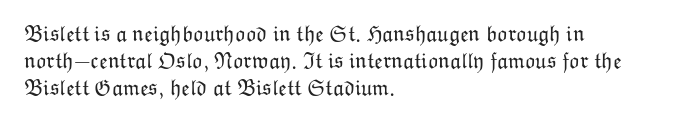
Honestly, the letter spacing is just normal — you wouldn't notice it. A student would call this left alignment; a typographer would say flush left, rag right. The font sits on the lighter half of the weight spectrum, regular included. Just letters on the line, the space beneath them empty.
